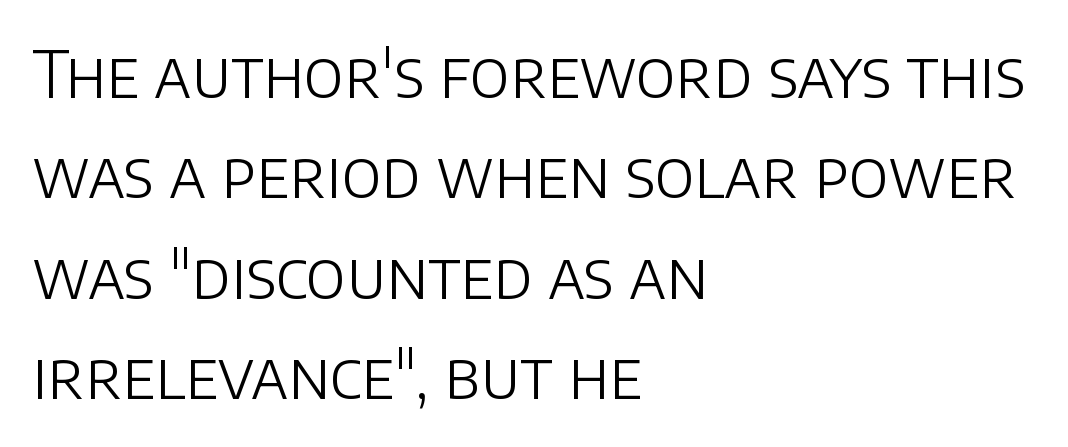
The image shows 64 px light sans-serif type, upright; set left-aligned, normal line spacing (1.57x), normal letter spacing, not underlined; low stroke contrast and a large x-height.
